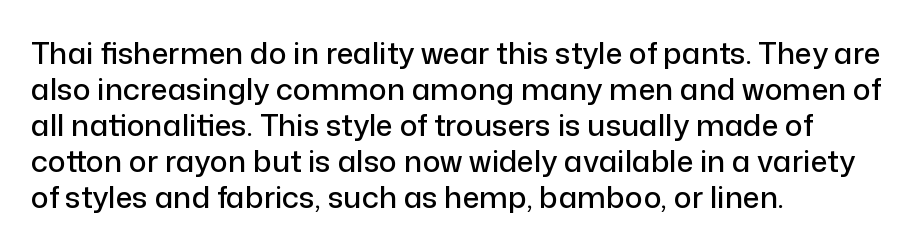
{"serif": "no", "italic": "no", "width": "normal", "stroke_contrast": "low", "x_height": "medium", "monospaced": "no", "underline": "no", "align": "left", "line_spacing_ratio": 1.2, "letter_spacing": "normal", "letter_spacing_em": 0.0, "glyph_px": 30}
